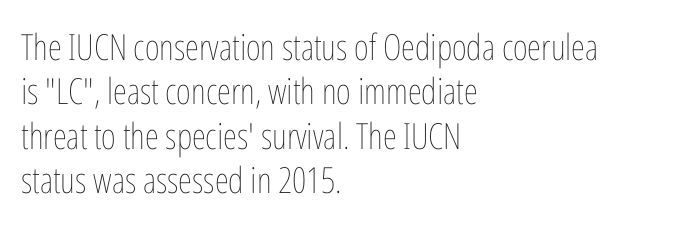
The image shows 36 px thin, condensed type, upright; set left-aligned, line spacing 1.23x, normal letter spacing, not underlined; low stroke contrast and a medium x-height.
